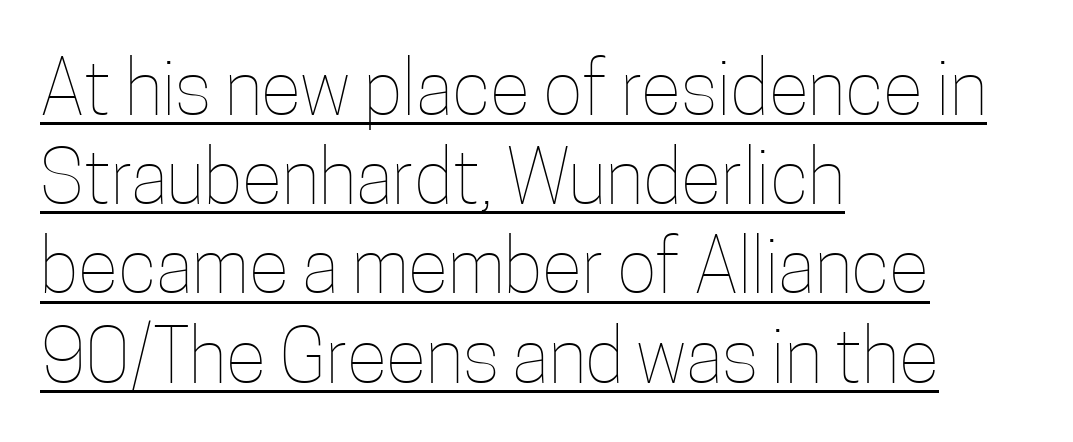
{"italic": "no", "bold": "no", "weight": "thin", "width": "condensed", "stroke_contrast": "low", "x_height": "medium", "monospaced": "no", "underline": "yes", "align": "left", "line_spacing_ratio": 1.19, "letter_spacing": "normal", "letter_spacing_em": 0.0, "glyph_px": 75}
